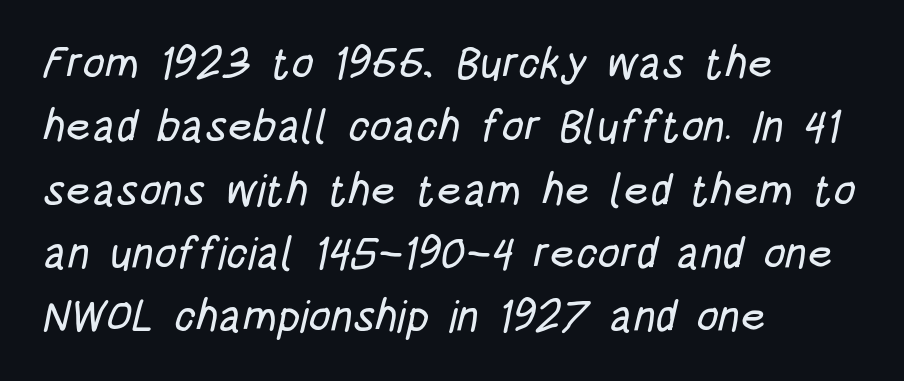
The image shows 44 px condensed sans-serif type; set left-aligned, normal line spacing (1.44x), normal letter spacing, not underlined; low stroke contrast and a large x-height.
